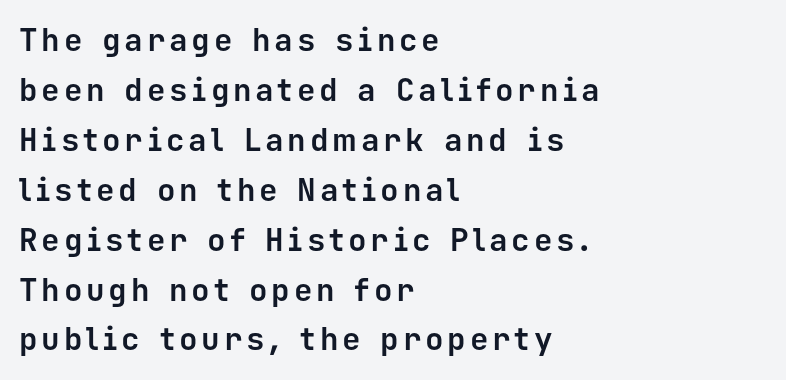
{"serif": "no", "italic": "no", "bold": "yes", "weight": "bold", "width": "normal", "stroke_contrast": "low", "x_height": "medium", "monospaced": "yes", "underline": "no", "align": "left", "line_spacing": "normal", "line_spacing_ratio": 1.61, "glyph_px": 31}
